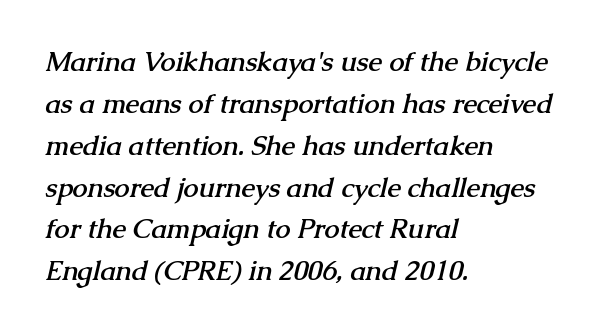
The image shows 27 px bold type; set left-aligned, normal line spacing (1.55x), normal letter spacing, not underlined.
